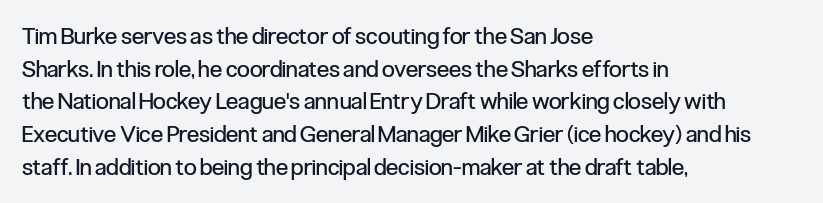
The image shows 23 px text type, upright; set left-aligned, normal line spacing (1.42x), normal letter spacing, not underlined.
